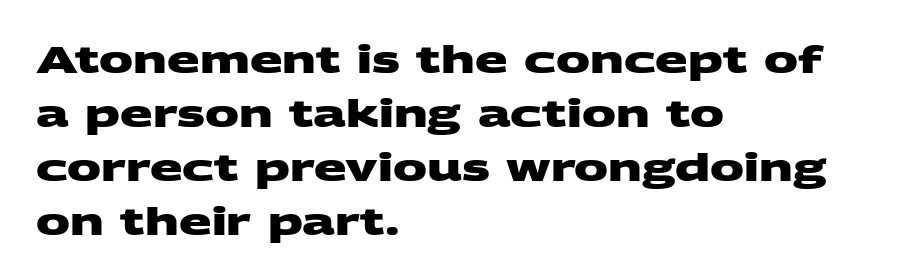
The image shows 38 px heavy, wide sans-serif type; set left-aligned, normal line spacing (1.42x), normal letter spacing, not underlined; medium stroke contrast and a large x-height.
